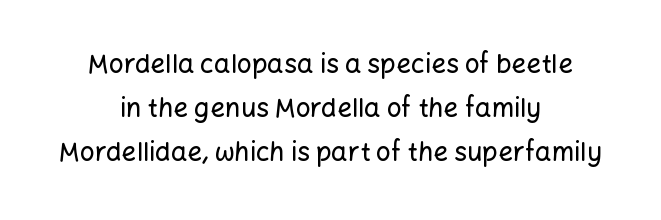
The image shows 26 px text type, upright; set centered, normal line spacing (1.69x), normal letter spacing, not underlined.
